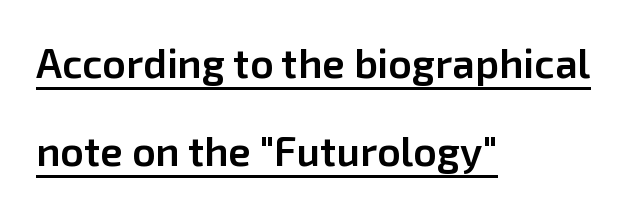
Look at the bottom of the vertical strokes: they stop flat, with no serifs. The space between consecutive lines is lavish. Line beginnings align vertically; line endings do not. No italicization has been applied; the sample stays upright.
